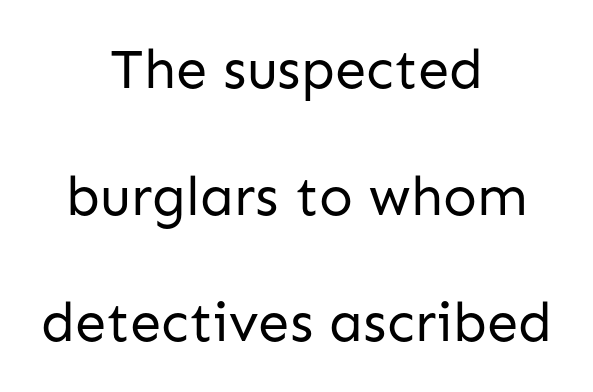
Honestly, the rows look like they've been pulled way apart. Stroke thickness stays within the range of a standard reading face or lighter. This rendering employs a face without finishing strokes, i.e., a sans-serif. The letterforms sit shoulder to shoulder at normal distance. Note the varied advance widths — an 'i' is clearly narrower than an 'm'.
